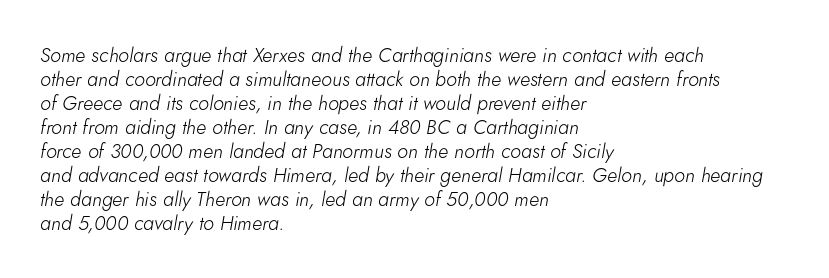
The image shows 20 px text type, italic (leaning right); set left-aligned, line spacing 1.2x, normal letter spacing, not underlined.
